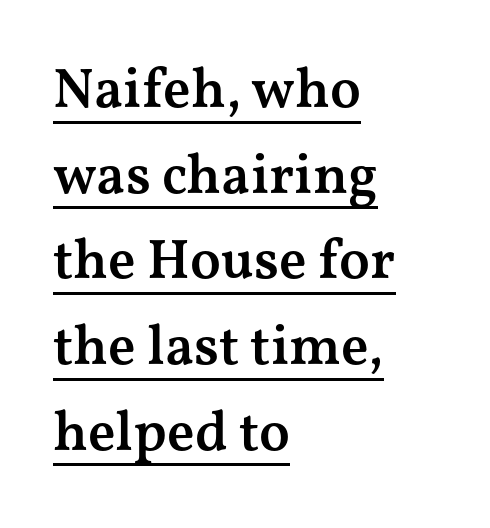
{"serif": "yes", "italic": "no", "bold": "semi", "weight": "semibold", "width": "wide", "stroke_contrast": "medium", "x_height": "medium", "monospaced": "no", "underline": "yes", "align": "left", "line_spacing": "normal", "line_spacing_ratio": 1.53, "letter_spacing": "normal", "letter_spacing_em": 0.0, "glyph_px": 56}
